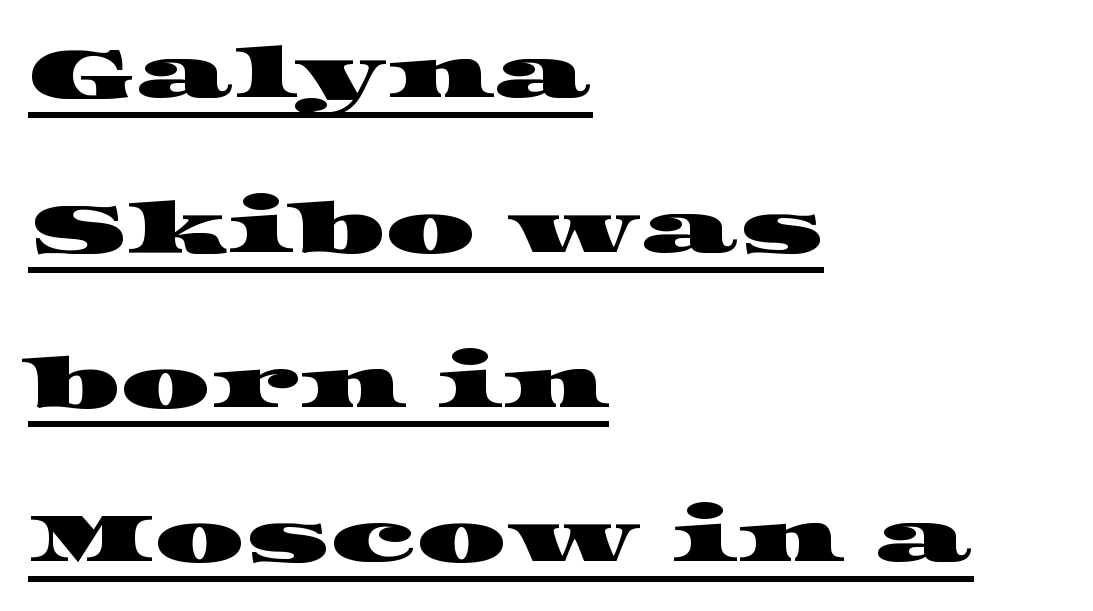
The letters advance in unequal steps, a hallmark of proportional type. Decoration check: the copy is underlined. A serif font was chosen for this passage. This rendering leaves character spacing at its baseline value. Does the leading feel generous? Absolutely, it's lavish.
